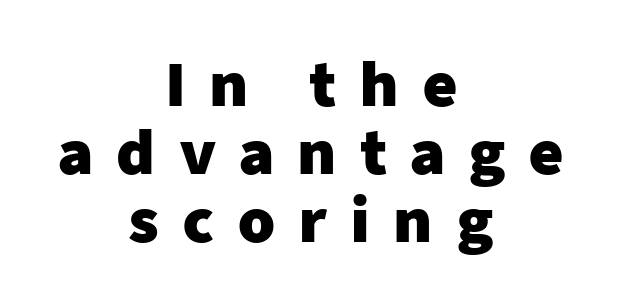
{"serif": "no", "italic": "no", "bold": "yes", "weight": "heavy", "width": "normal", "stroke_contrast": "low", "x_height": "medium", "monospaced": "no", "underline": "no", "align": "center", "line_spacing": "tight", "line_spacing_ratio": 1.15, "letter_spacing": "wide", "letter_spacing_em": 0.39, "glyph_px": 59}
